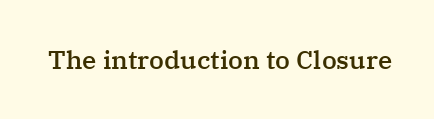
{"italic": "no", "bold": "semi", "underline": "no", "letter_spacing": "normal", "letter_spacing_em": 0.0, "glyph_px": 26}
